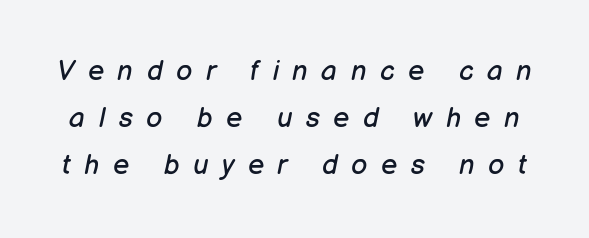
{"italic": "yes", "lean": "right", "slant_degrees": 12, "bold": "no", "weight": "regular", "width": "normal", "stroke_contrast": "low", "x_height": "medium", "monospaced": "no", "underline": "no", "line_spacing": "normal", "line_spacing_ratio": 1.68, "letter_spacing": "wide", "letter_spacing_em": 0.48, "glyph_px": 28}
